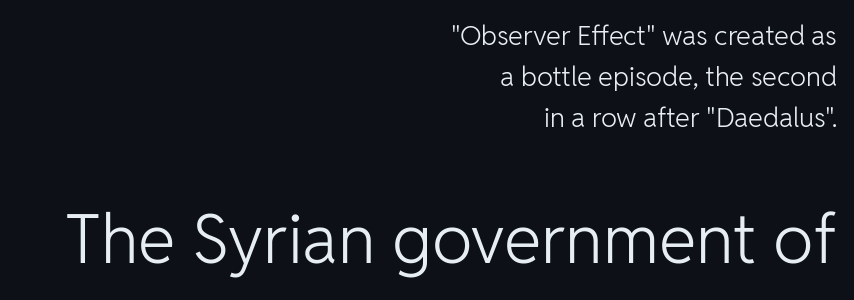
Vertical spacing — default. These lines are rendered in a variable-pitch font. Designer's note — italics off, roman on. Leftover space on each line is placed entirely before the opening word. The type is set solid horizontally, with unmodified tracking. This reads as an unemphasized weight, regular at the heaviest.
